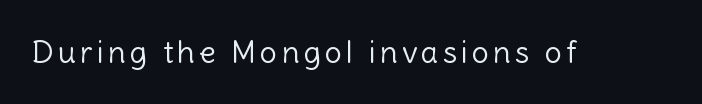
Q: Is the text bold? A: No.
Q: Is the text italic (slanted)? A: No, it is upright.
Q: Is the typeface a serif or a sans-serif typeface? A: Sans-serif.
Q: Is the text underlined? A: No.
Q: Width (condensed, normal, or wide)? A: Normal.
Q: x-height? A: Medium.
Q: Monospaced? A: No.
